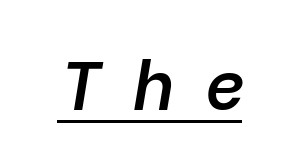
Think of a printed novel: that variable character pitch is what you see here. Spacing between characters has been opened up far beyond the box default. The specimen includes a rule beneath the text block's lines. Is the type bold? Partly — it's a semibold, heavier than regular but not fully bold.
